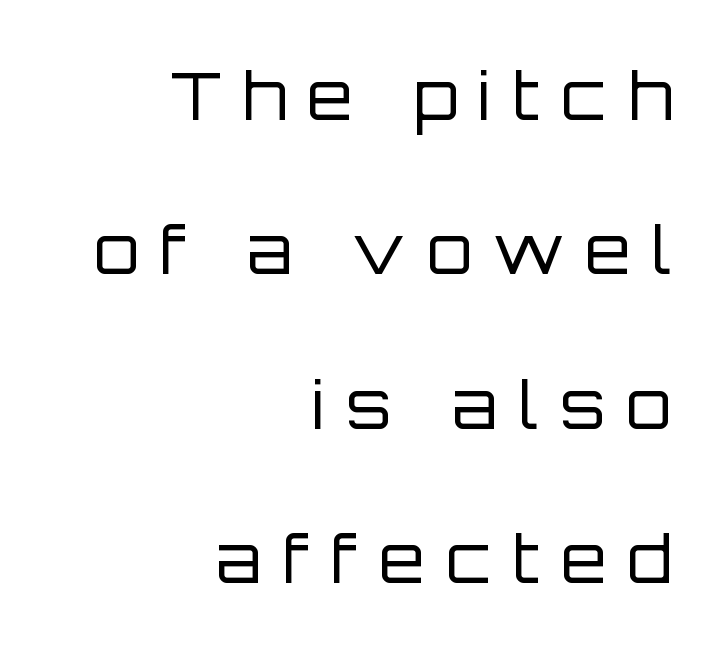
Each new line begins a long way beneath the previous one. No extra ink here — the face is not bold. These lines have a slow, spaced-out rhythm from letter to letter. Looks like regular typesetting: each glyph gets only the width it needs. The letters carry no serifs — their stems end cleanly without finishing strokes.
